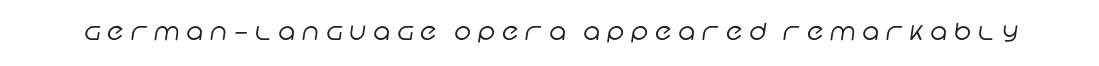
{"bold": "no", "underline": "no", "letter_spacing": "wide", "letter_spacing_em": 0.3, "glyph_px": 23}
